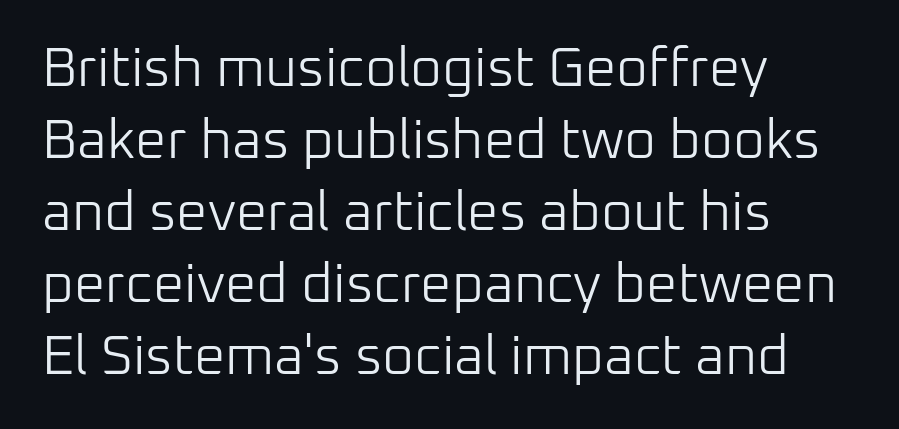
Nope, not italic — everything's standing straight. No word sits above an underline. Each letter keeps its own natural width here, so spacing adapts to shape. Line beginnings align vertically; line endings do not.
